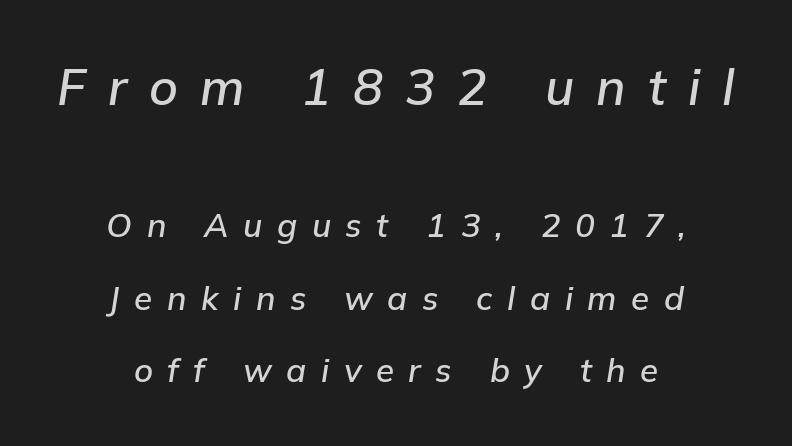
{"italic": "yes", "lean": "right", "slant_degrees": 9, "width": "normal", "stroke_contrast": "low", "x_height": "medium", "monospaced": "no", "underline": "no", "align": "center", "line_spacing": "loose", "line_spacing_ratio": 2.19, "letter_spacing": "wide", "letter_spacing_em": 0.44, "larger_block": "first", "size_ratio": 1.52, "glyph_px": 50}
